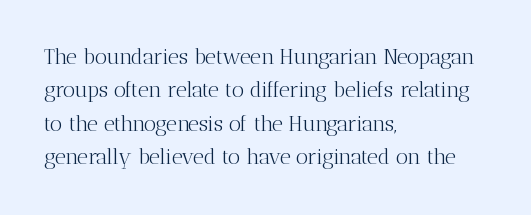
Q: Is the text bold? A: No.
Q: Is the text italic (slanted)? A: No, it is upright.
Q: Is the text underlined? A: No.
Q: How is the paragraph aligned? A: Left-aligned.
Q: Is the spacing between letters normal or unusually wide? A: Normal.
Q: Is the spacing between lines tight, normal or loose? A: Normal.
